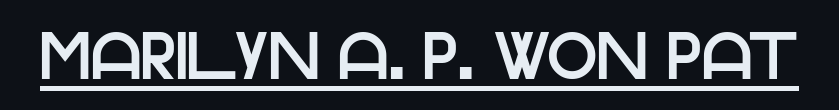
Q: Is the text italic (slanted)? A: No, it is upright.
Q: Is the typeface a serif or a sans-serif typeface? A: Sans-serif.
Q: Is the text underlined? A: Yes.
Q: Is the spacing between letters normal or unusually wide? A: Normal.
Q: Width (condensed, normal, or wide)? A: Normal.
Q: Stroke contrast? A: Low.
Q: x-height? A: Large.
Q: Monospaced? A: No.
